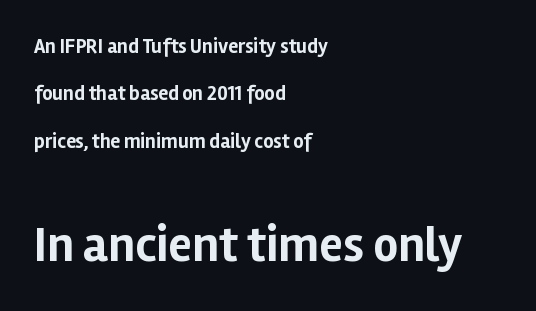
{"serif": "no", "italic": "no", "bold": "yes", "weight": "bold", "width": "normal", "stroke_contrast": "low", "x_height": "medium", "monospaced": "no", "underline": "no", "align": "left", "line_spacing": "loose", "line_spacing_ratio": 2.37, "letter_spacing": "normal", "letter_spacing_em": 0.0, "larger_block": "second", "size_ratio": 2.45, "glyph_px": 49}
